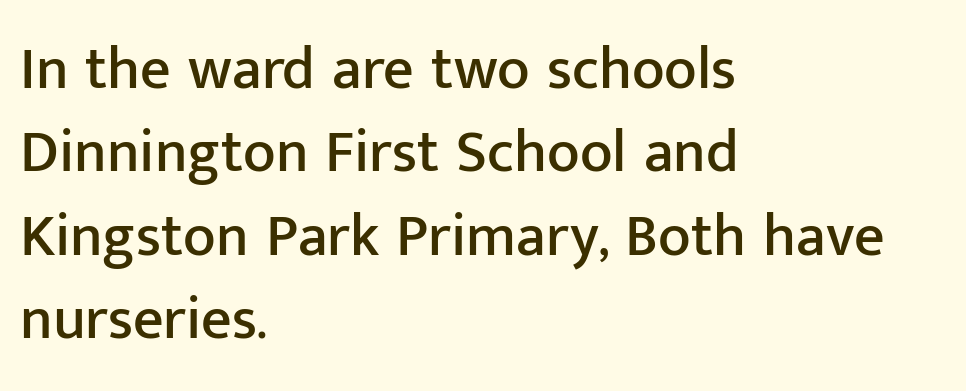
The image shows 60 px sans-serif type, upright; set left-aligned, normal line spacing (1.39x), normal letter spacing, not underlined; low stroke contrast and a medium x-height.
